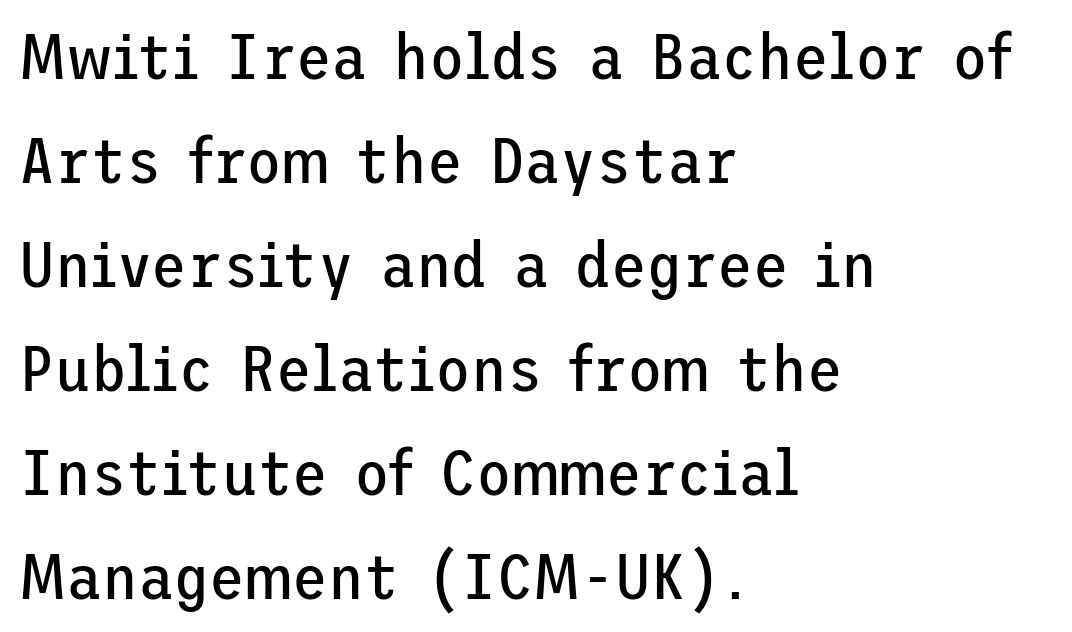
{"serif": "no", "italic": "no", "bold": "no", "weight": "regular", "width": "normal", "stroke_contrast": "low", "x_height": "medium", "underline": "no", "align": "left", "line_spacing": "normal", "line_spacing_ratio": 1.6, "letter_spacing": "normal", "letter_spacing_em": 0.0, "glyph_px": 65}
